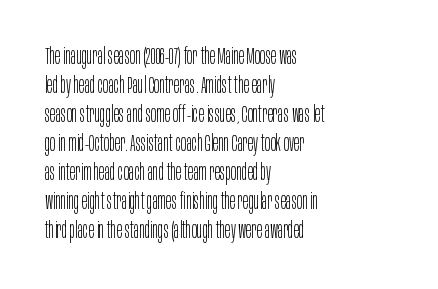
A typesetter would call this zero additional tracking. If you drew a line through each stem, it would be perfectly vertical. This block has exactly the height ordinary leading produces. Teacher's note: observe the even left margin — that is flush-left alignment. The area under the type is left untouched. This is not heavy type; no bold has been used.
